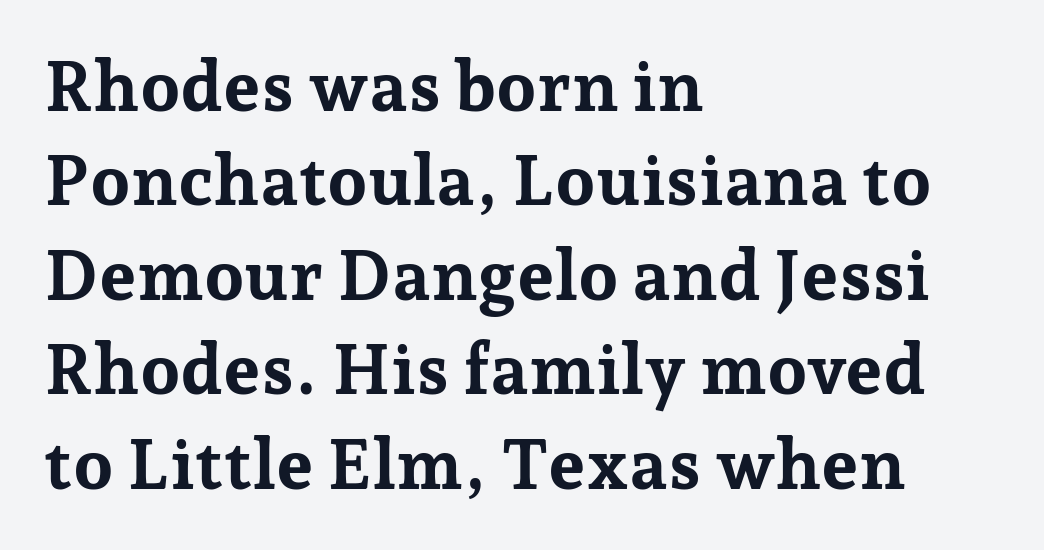
The image shows 71 px bold serif type, upright; set left-aligned, normal line spacing (1.33x), normal letter spacing, not underlined; low stroke contrast and a medium x-height.
